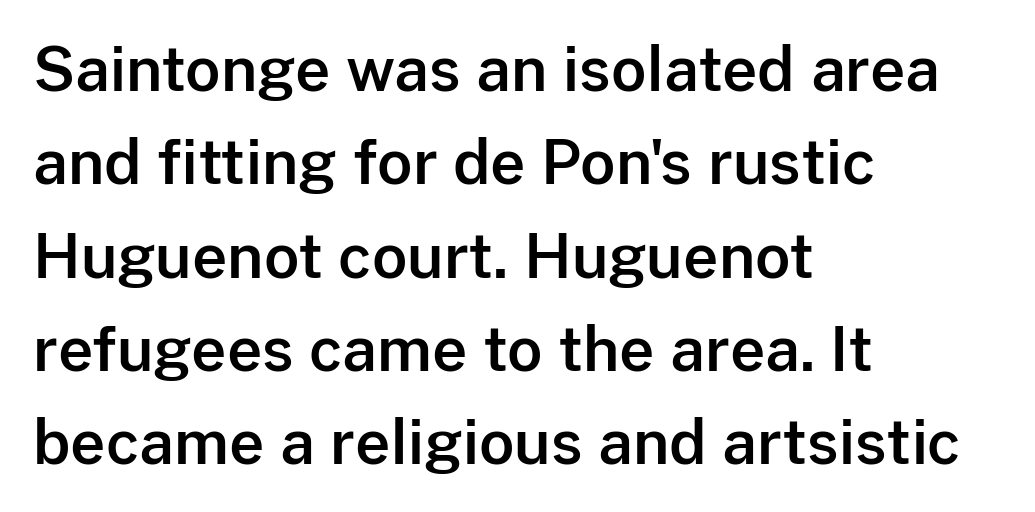
Q: Is the text italic (slanted)? A: No, it is upright.
Q: Is the typeface a serif or a sans-serif typeface? A: Sans-serif.
Q: Is the text underlined? A: No.
Q: How is the paragraph aligned? A: Left-aligned.
Q: Is the spacing between letters normal or unusually wide? A: Normal.
Q: Is the spacing between lines tight, normal or loose? A: Normal.
Q: Width (condensed, normal, or wide)? A: Normal.
Q: Stroke contrast? A: Low.
Q: x-height? A: Medium.
Q: Monospaced? A: No.
